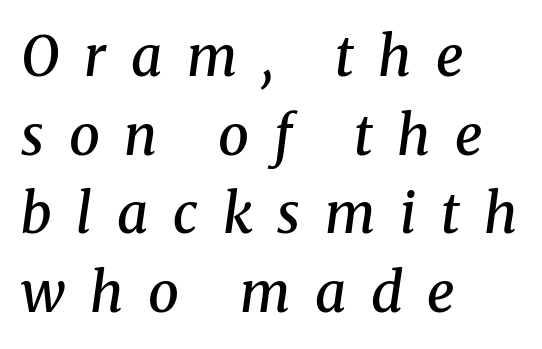
The image shows 55 px semibold serif type, italic (leaning right); set left-aligned, normal line spacing (1.43x), unusually wide letter spacing (+0.45 em), not underlined; medium stroke contrast and a medium x-height.
